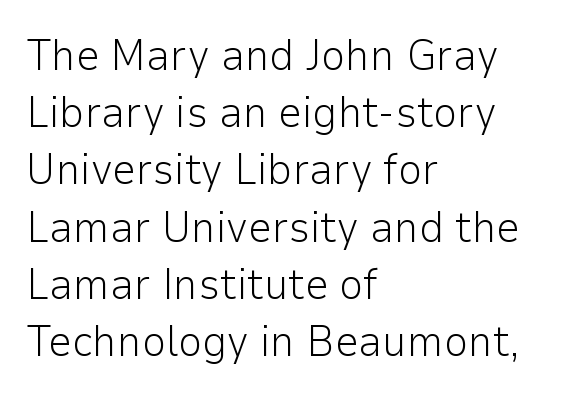
Q: Is the text bold? A: No.
Q: Is the text italic (slanted)? A: No, it is upright.
Q: Is the typeface a serif or a sans-serif typeface? A: Sans-serif.
Q: Is the text underlined? A: No.
Q: How is the paragraph aligned? A: Left-aligned.
Q: Is the spacing between letters normal or unusually wide? A: Normal.
Q: Is the spacing between lines tight, normal or loose? A: Normal.
Q: Width (condensed, normal, or wide)? A: Normal.
Q: Stroke contrast? A: Low.
Q: x-height? A: Medium.
Q: Monospaced? A: No.
